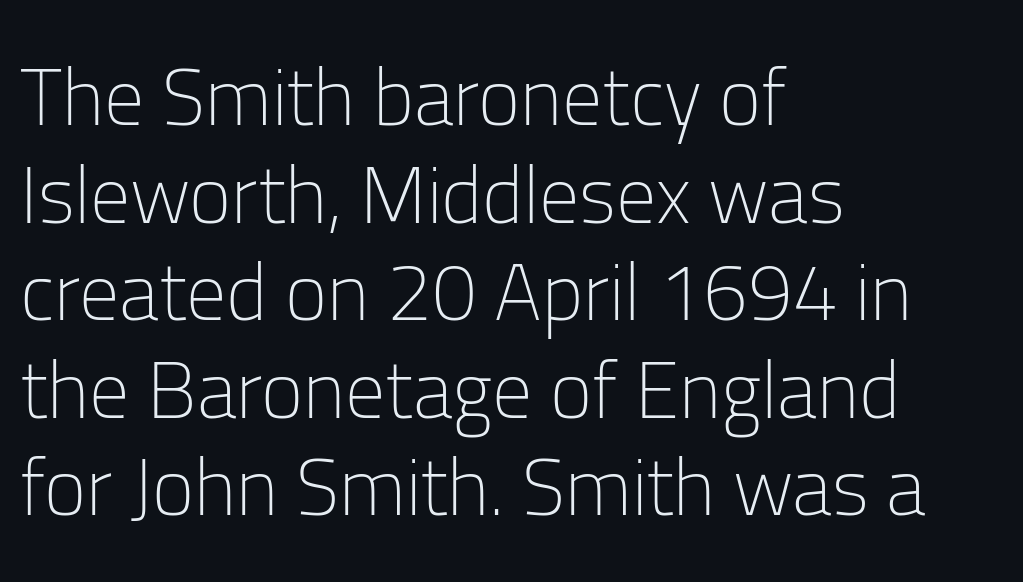
The image shows 80 px light sans-serif type, upright; set left-aligned, line spacing 1.22x, normal letter spacing, not underlined; low stroke contrast and a medium x-height.
